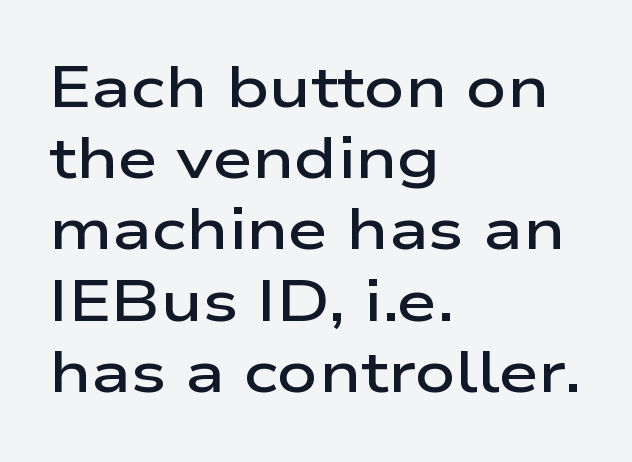
{"serif": "no", "italic": "no", "bold": "semi", "weight": "semibold", "width": "wide", "stroke_contrast": "low", "x_height": "medium", "monospaced": "no", "underline": "no", "align": "left", "line_spacing": "normal", "line_spacing_ratio": 1.25, "letter_spacing": "normal", "letter_spacing_em": 0.0, "glyph_px": 57}
